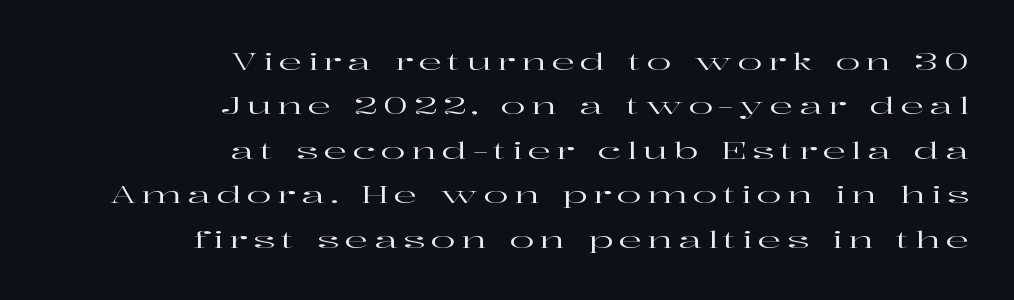
These lines stand farther apart than default settings would place them. A flush-right, rag-left setting is used for this passage. Glance below the letters and you will spot only blank space. Every character sits straight up, as roman type does.
